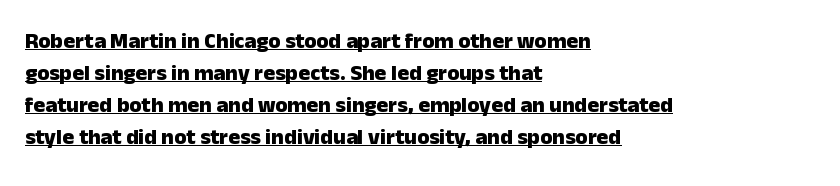
{"italic": "no", "bold": "yes", "underline": "yes", "align": "left", "line_spacing": "normal", "line_spacing_ratio": 1.46, "letter_spacing": "normal", "letter_spacing_em": 0.0, "glyph_px": 22}
